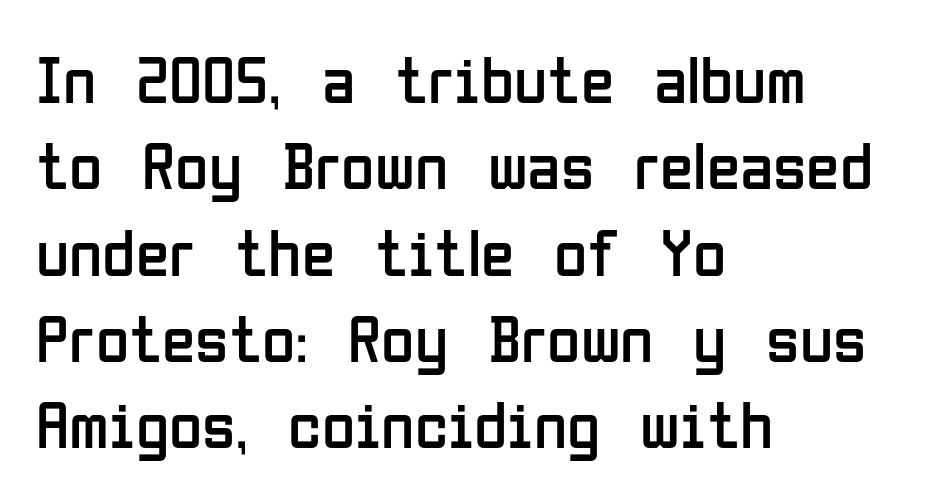
Is this a sans? Yes — the strokes have no serifs. The letters look calm and open, with moderate or lighter stems. Horizontal bands of white between lines are of average thickness. Notice how the stems are strictly vertical — no italics here. Tracking value appears to be zero — textbook default spacing.
